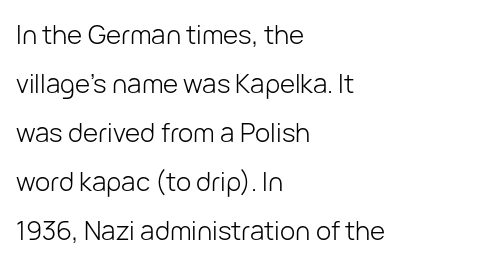
The image shows 26 px text type, upright; set left-aligned, line spacing 1.88x, normal letter spacing, not underlined.
